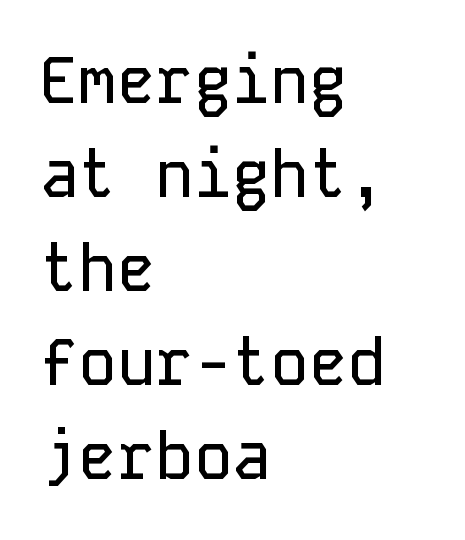
{"serif": "no", "italic": "no", "width": "normal", "stroke_contrast": "low", "x_height": "medium", "monospaced": "yes", "underline": "no", "align": "left", "line_spacing": "normal", "line_spacing_ratio": 1.47, "letter_spacing": "normal", "letter_spacing_em": 0.0, "glyph_px": 64}
